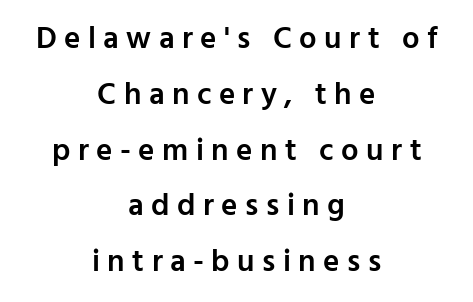
This sample has the flowing, uneven cadence of proportional lettering. The lettering holds an erect, upright posture throughout. Nope, no serifs anywhere on these letters. Beneath every word, the page is bare. The rendering uses a semibold face; strokes are thickened but not to full bold.
